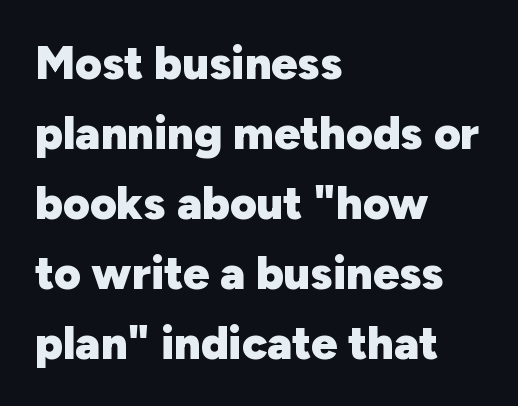
The image shows 46 px heavy sans-serif type, upright; set left-aligned, normal line spacing (1.52x), normal letter spacing, not underlined; low stroke contrast and a medium x-height.
